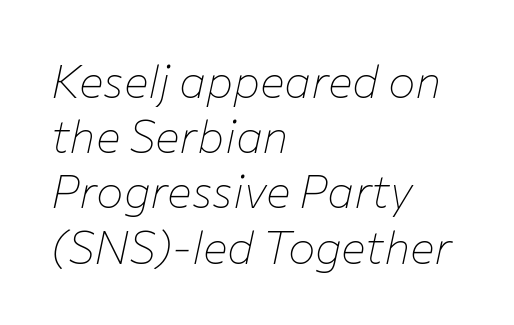
{"italic": "yes", "lean": "right", "slant_degrees": 12, "bold": "no", "weight": "thin", "width": "normal", "stroke_contrast": "low", "x_height": "medium", "monospaced": "no", "underline": "no", "align": "left", "line_spacing_ratio": 1.2, "letter_spacing": "normal", "letter_spacing_em": 0.0, "glyph_px": 46}
